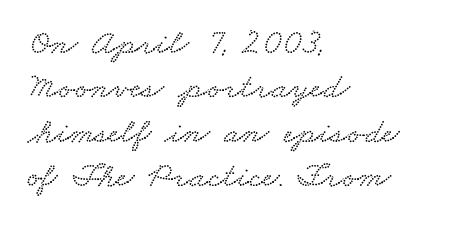
{"width": "wide", "stroke_contrast": "low", "x_height": "small", "monospaced": "no", "underline": "no", "align": "left", "line_spacing_ratio": 1.23, "letter_spacing": "normal", "letter_spacing_em": 0.0, "glyph_px": 36}
